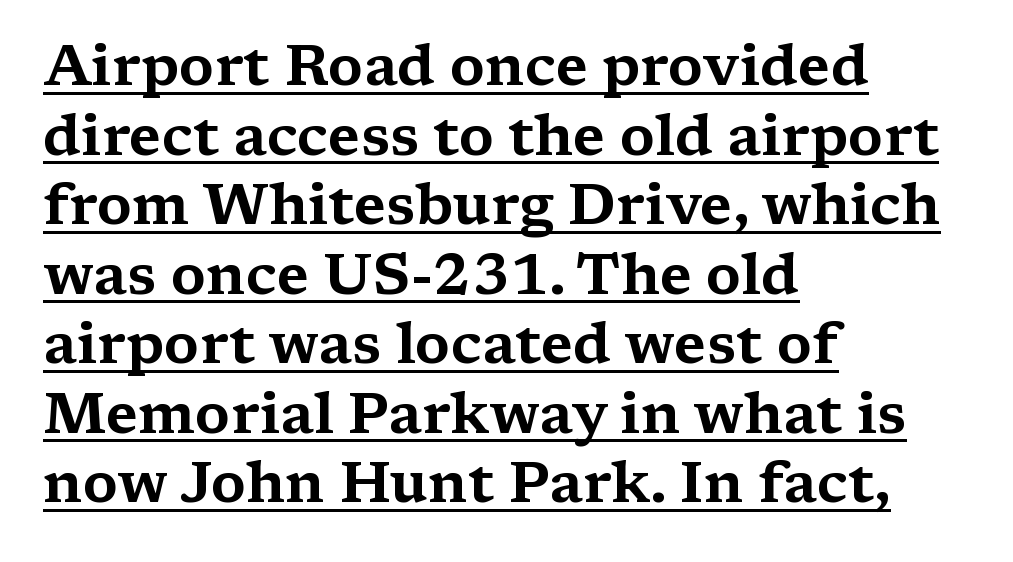
This sample uses plain, unmodified letter spacing. A student would call this left alignment; a typographer would say flush left, rag right. Letterform terminals end in serifs throughout the passage. Think of a printed novel: that variable character pitch is what you see here.
